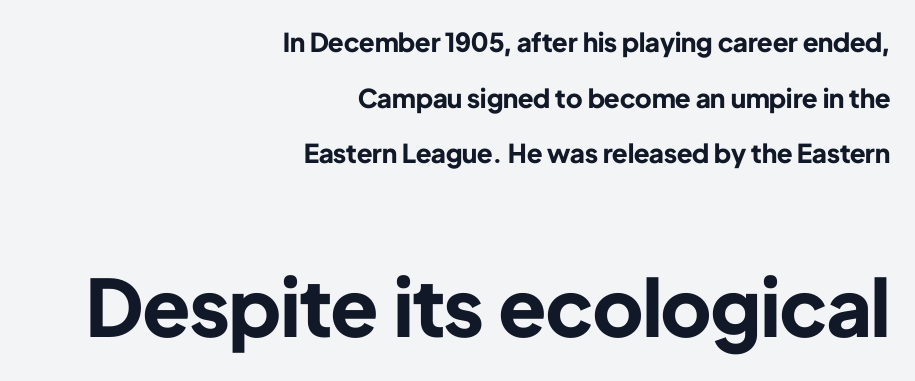
Words appear dense and cohesive because spacing is normal. A dark, heavy texture on the line: the type is bold. The designer dialed line spacing up above the default. Do the letters lean? They stand straight. Bigger letters appear in the bottom chunk; the top chunk is reduced.
